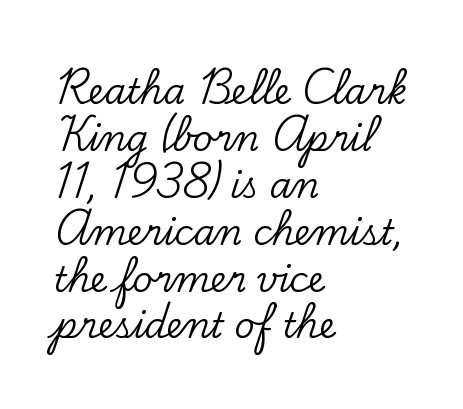
Q: Is the text italic (slanted)? A: Yes.
Q: Is the typeface a serif or a sans-serif typeface? A: Serif.
Q: Is the text underlined? A: No.
Q: How is the paragraph aligned? A: Left-aligned.
Q: Is the spacing between letters normal or unusually wide? A: Normal.
Q: Is the spacing between lines tight, normal or loose? A: Normal.
Q: Width (condensed, normal, or wide)? A: Normal.
Q: Stroke contrast? A: Low.
Q: x-height? A: Small.
Q: Monospaced? A: No.
